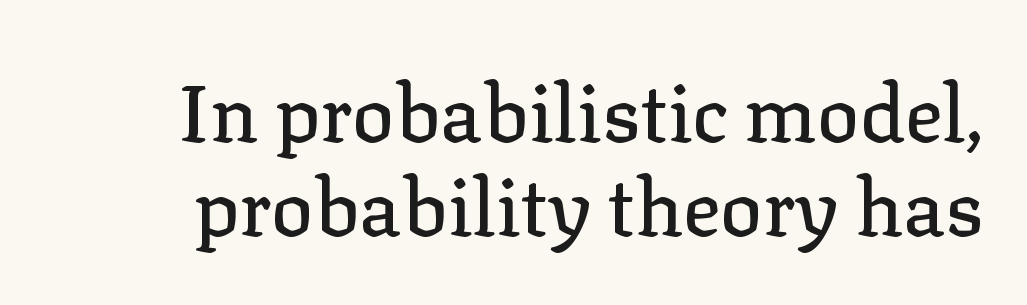
{"serif": "yes", "italic": "no", "width": "normal", "stroke_contrast": "low", "x_height": "medium", "monospaced": "no", "underline": "no", "line_spacing_ratio": 1.19, "letter_spacing": "normal", "letter_spacing_em": 0.0, "glyph_px": 79}
